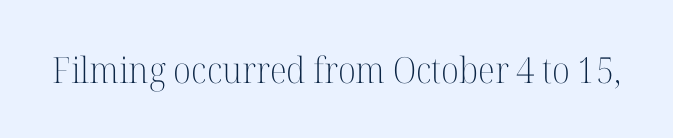
Underlining? Definitely not there. These lines are composed in type with serifs. Weight class: somewhere from thin through regular. Character widths vary here, with narrow letters taking less room than wide ones. Quick note: not italic, upright. This rendering leaves character spacing at its baseline value.
